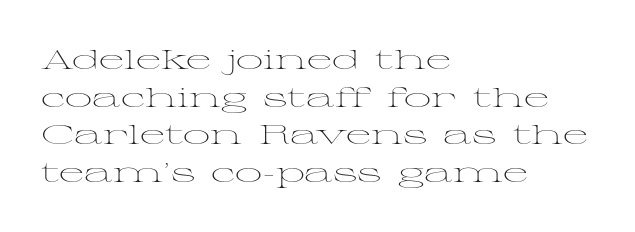
Notice how the stems are strictly vertical — no italics here. A bare baseline throughout the passage. Inter-character spacing is left at the font's built-in metrics. Vertical spacing — default. The ragged edge is on the right, which tells us the setting is flush left. The font sits on the lighter half of the weight spectrum, regular included.
